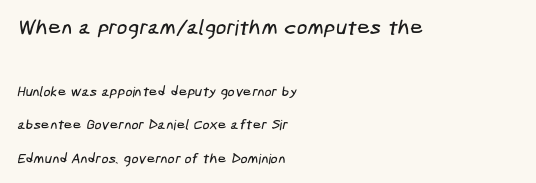
{"underline": "no", "align": "left", "line_spacing": "loose", "line_spacing_ratio": 2.39, "letter_spacing": "normal", "letter_spacing_em": 0.0, "larger_block": "first", "size_ratio": 1.5, "glyph_px": 21}
